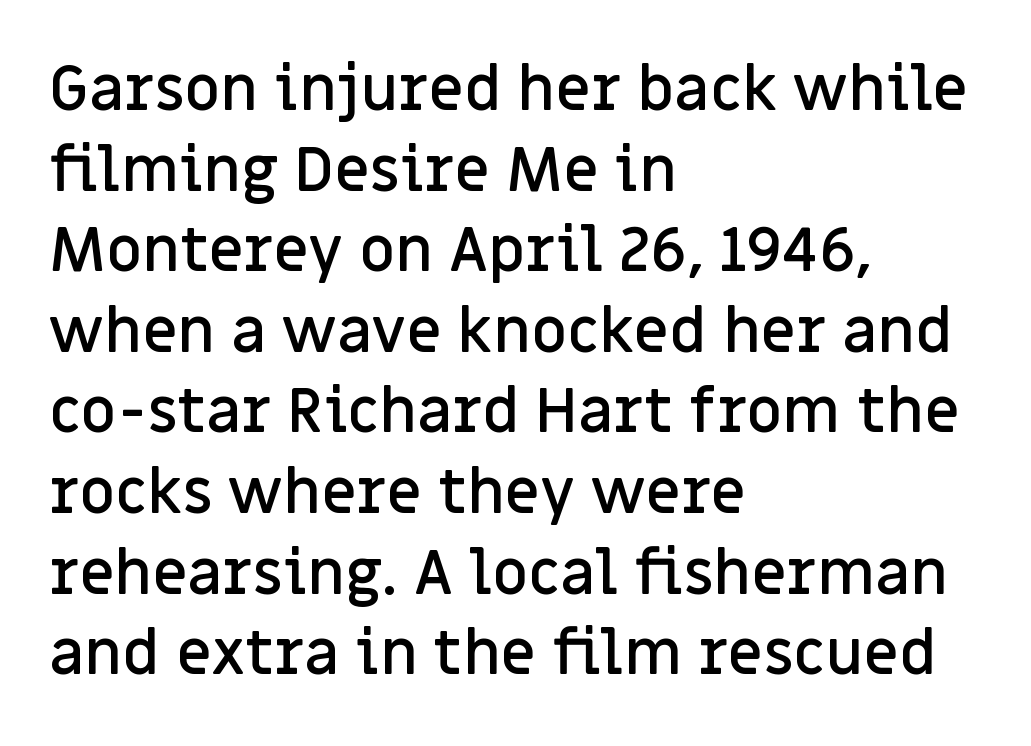
The letters stand upright; this is a roman face. This rendering employs a face without finishing strokes, i.e., a sans-serif. This is the in-between weight designers call semibold or demi. This sample has the flowing, uneven cadence of proportional lettering. Students, note that the glyphs here touch the page at normal intervals. Honestly, there is no underline to notice here at all.
